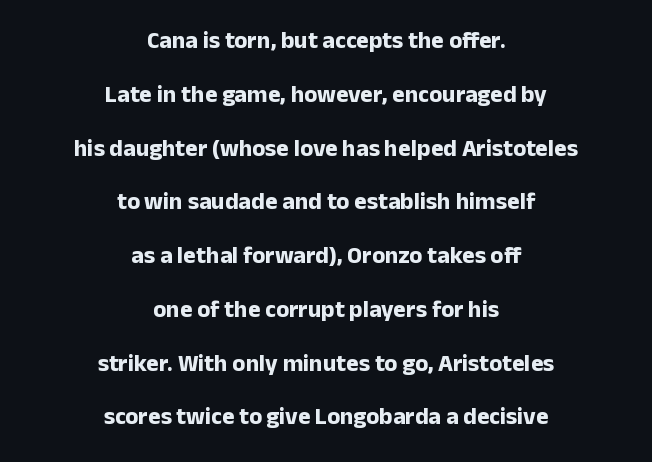
Q: Is the text bold? A: Yes.
Q: Is the text italic (slanted)? A: No, it is upright.
Q: Is the text underlined? A: No.
Q: How is the paragraph aligned? A: Centered.
Q: Is the spacing between letters normal or unusually wide? A: Normal.
Q: Is the spacing between lines tight, normal or loose? A: Loose.
